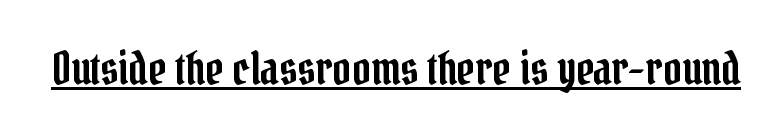
Honestly, the letter spacing is just normal — you wouldn't notice it. Do the characters align in a grid? No, the font is proportional. Like a heading marked for emphasis, these lines bear an underscore. This rendering employs a face with finishing strokes, i.e., a serif. The letters stand straight up with perfectly vertical stems.
